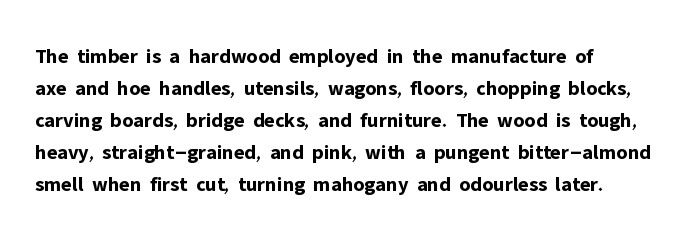
Q: Is the text bold? A: Yes.
Q: Is the text italic (slanted)? A: No, it is upright.
Q: Is the text underlined? A: No.
Q: How is the paragraph aligned? A: Left-aligned.
Q: Is the spacing between letters normal or unusually wide? A: Normal.
Q: Is the spacing between lines tight, normal or loose? A: Normal.
